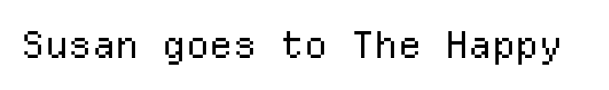
Q: Is the text bold? A: No.
Q: Is the text italic (slanted)? A: No, it is upright.
Q: Is the typeface a serif or a sans-serif typeface? A: Sans-serif.
Q: Is the text underlined? A: No.
Q: Is the spacing between letters normal or unusually wide? A: Normal.
Q: Width (condensed, normal, or wide)? A: Normal.
Q: Stroke contrast? A: Low.
Q: x-height? A: Medium.
Q: Monospaced? A: Yes.
